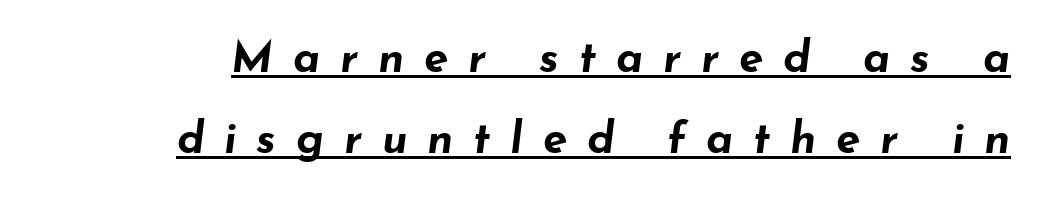
{"italic": "yes", "lean": "right", "slant_degrees": 7, "bold": "yes", "weight": "bold", "width": "wide", "stroke_contrast": "low", "x_height": "small", "monospaced": "no", "underline": "yes", "line_spacing_ratio": 1.83, "letter_spacing": "wide", "letter_spacing_em": 0.45, "glyph_px": 44}
